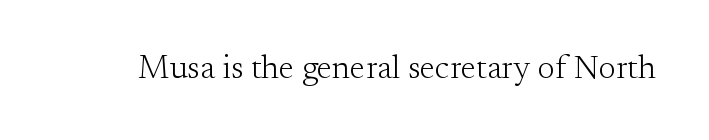
The image shows 33 px light serif type, upright; set normal letter spacing, not underlined; medium stroke contrast and a small x-height.
